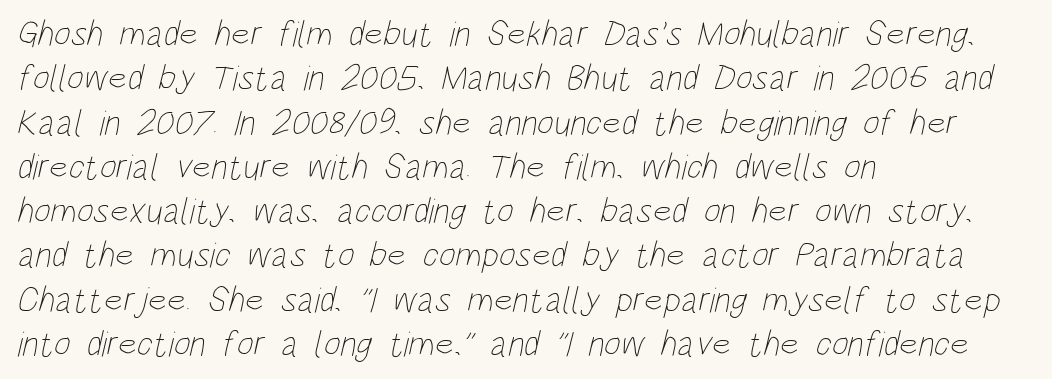
Spacing between characters is what you'd get straight out of the box. Beneath every word, the page is bare. Looks like regular typesetting: each glyph gets only the width it needs. Counters stay open thanks to moderate or lighter strokes. The rendering anchors every line to the left-hand side.
